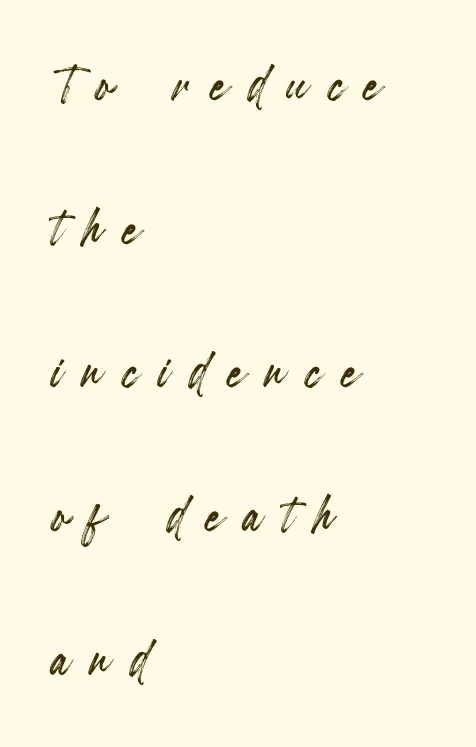
This block would shrink considerably if given ordinary leading; it's expanded now. The rendering inserts visible extra space after every character. The setting favours the left margin, as ordinary paragraphs usually do. Here the designer chose a conventional face with non-uniform glyph widths.
